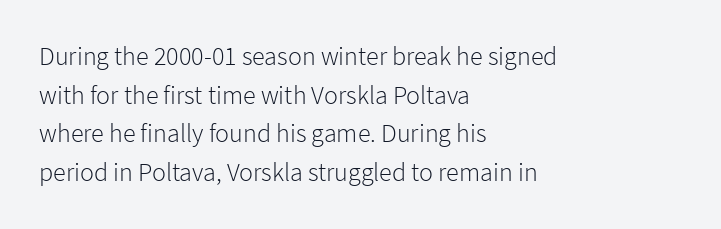
Posture: vertical. The weight tops out at a normal text grade. Words appear dense and cohesive because spacing is normal. If you drew a ruler down the left edge, every line would touch it. Line spacing here is normal. Underline: absent.
